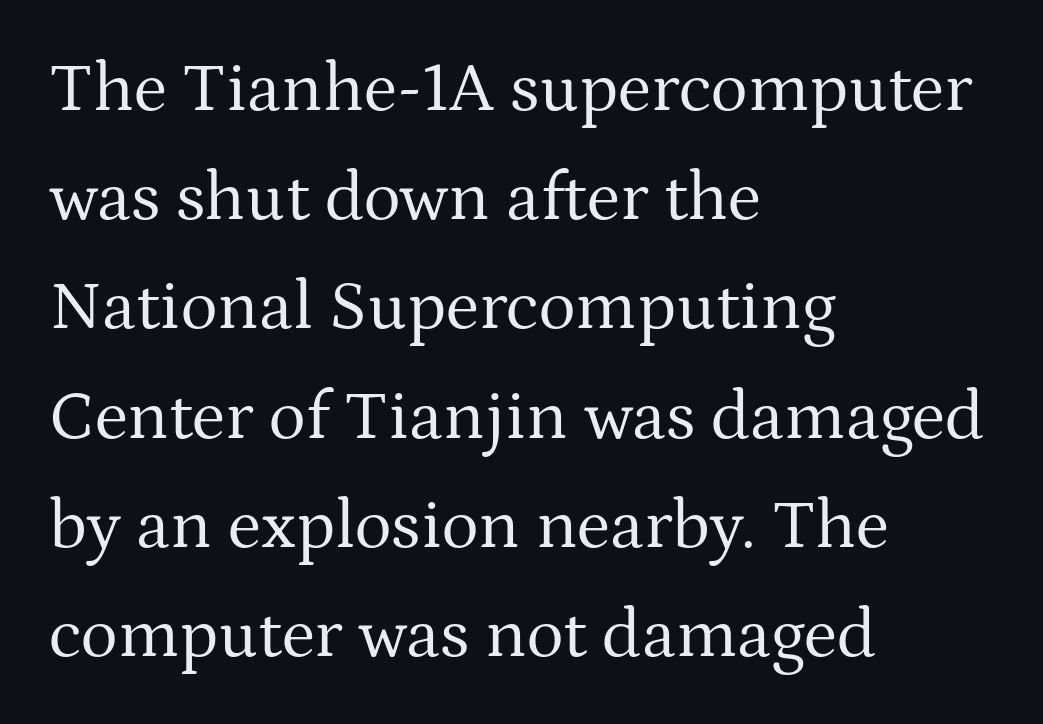
Q: Is the text bold? A: No.
Q: Is the text italic (slanted)? A: No, it is upright.
Q: Is the typeface a serif or a sans-serif typeface? A: Serif.
Q: Is the text underlined? A: No.
Q: How is the paragraph aligned? A: Left-aligned.
Q: Is the spacing between letters normal or unusually wide? A: Normal.
Q: Is the spacing between lines tight, normal or loose? A: Normal.
Q: Width (condensed, normal, or wide)? A: Normal.
Q: Stroke contrast? A: Medium.
Q: x-height? A: Medium.
Q: Monospaced? A: No.
